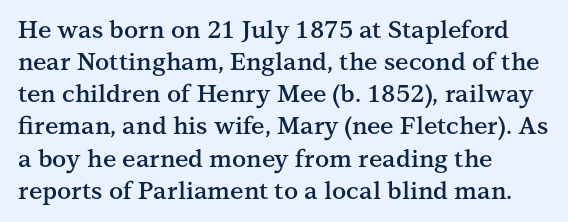
Q: Is the text bold? A: Semi-bold.
Q: Is the text italic (slanted)? A: No, it is upright.
Q: Is the text underlined? A: No.
Q: How is the paragraph aligned? A: Left-aligned.
Q: Is the spacing between letters normal or unusually wide? A: Normal.
Q: Is the spacing between lines tight, normal or loose? A: Normal.
